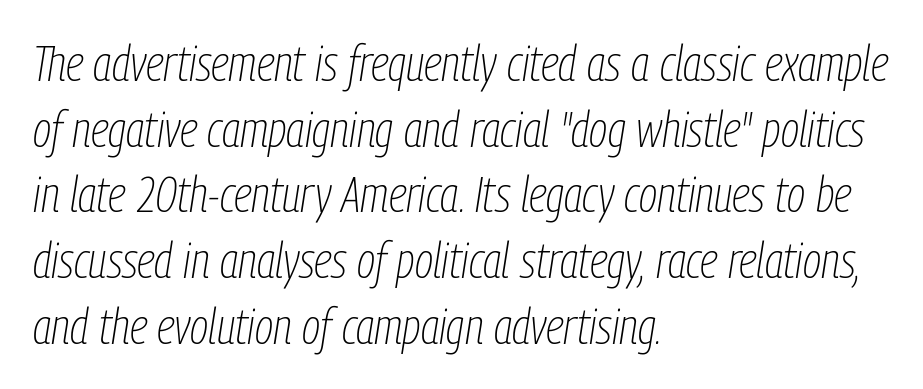
The image shows 49 px thin, condensed type, italic (leaning right); set left-aligned, normal line spacing (1.34x), normal letter spacing, not underlined; low stroke contrast and a medium x-height.
